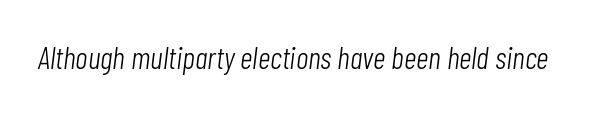
Underlining? Definitely not there. Characters are canted at an angle relative to the baseline's perpendicular. No letter is thick-stroked: the sample isn't bold. This sample has the flowing, uneven cadence of proportional lettering.
